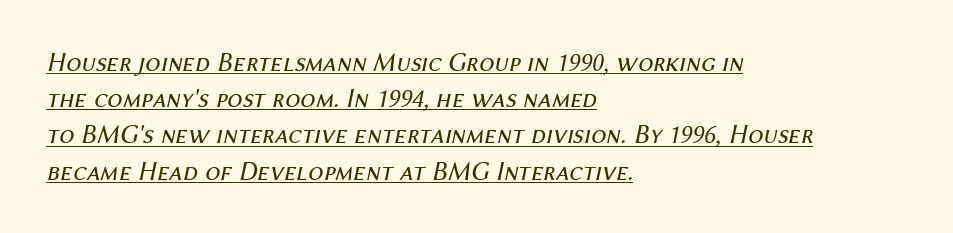
{"italic": "yes", "lean": "right", "slant_degrees": 12, "bold": "no", "underline": "yes", "align": "left", "line_spacing": "normal", "line_spacing_ratio": 1.34, "letter_spacing": "normal", "letter_spacing_em": 0.0, "glyph_px": 27}
